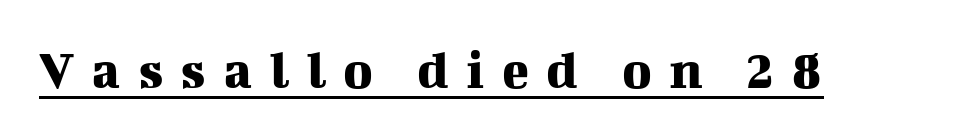
Q: Is the text italic (slanted)? A: No, it is upright.
Q: Is the typeface a serif or a sans-serif typeface? A: Serif.
Q: Is the text underlined? A: Yes.
Q: Is the spacing between letters normal or unusually wide? A: Unusually wide.
Q: Width (condensed, normal, or wide)? A: Normal.
Q: Stroke contrast? A: Medium.
Q: x-height? A: Medium.
Q: Monospaced? A: No.
